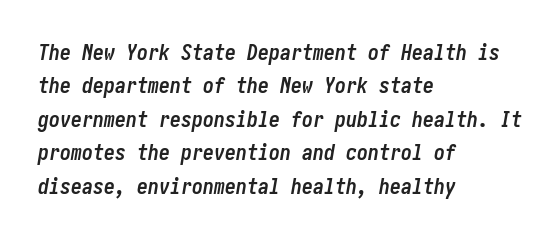
No word sits above an underline. How are the letters spaced? Ordinarily, with no added tracking. Does the lettering tilt? It does — this is italic. Every row of glyphs begins at an identical x-position on the left.
